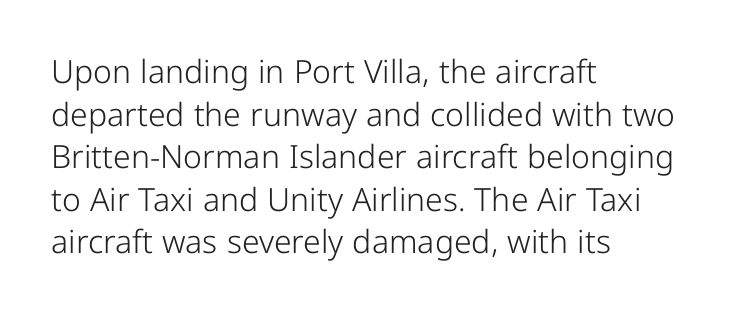
The image shows 32 px light, condensed sans-serif type, upright; set left-aligned, normal line spacing (1.33x), normal letter spacing, not underlined; low stroke contrast and a medium x-height.
